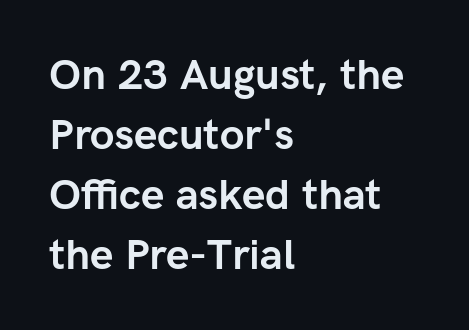
The image shows 42 px semibold sans-serif type, upright; set left-aligned, normal line spacing (1.43x), normal letter spacing, not underlined; low stroke contrast and a medium x-height.
